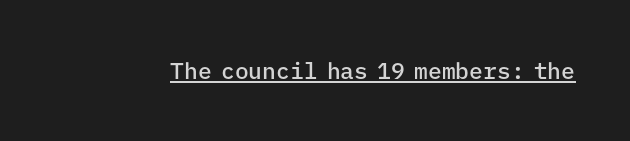
{"italic": "no", "bold": "semi", "underline": "yes", "letter_spacing": "normal", "letter_spacing_em": 0.0, "glyph_px": 23}
